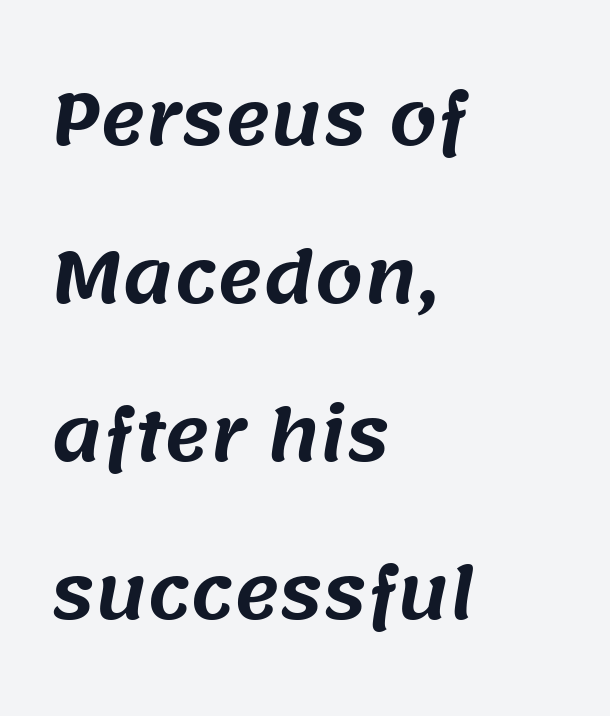
The image shows 69 px sans-serif type; set left-aligned, loose line spacing (2.29x), normal letter spacing, not underlined; medium stroke contrast and a large x-height.
